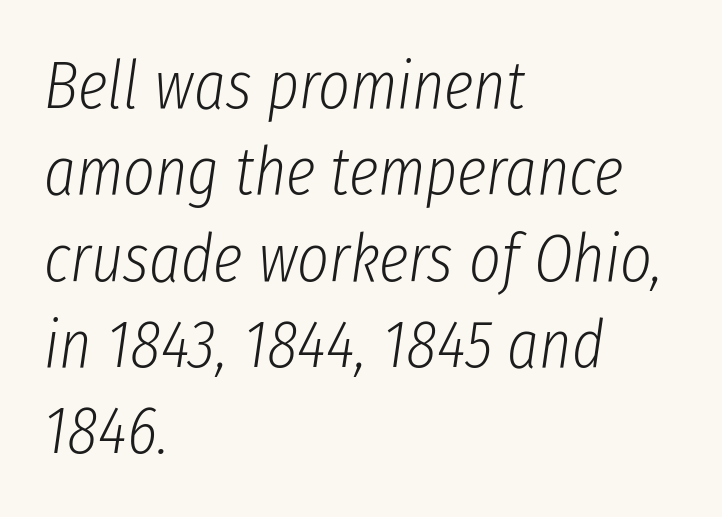
Q: Is the text bold? A: No.
Q: Is the text italic (slanted)? A: Yes, it leans right by about 8 degrees.
Q: Is the text underlined? A: No.
Q: How is the paragraph aligned? A: Left-aligned.
Q: Is the spacing between letters normal or unusually wide? A: Normal.
Q: Is the spacing between lines tight, normal or loose? A: Normal.
Q: Width (condensed, normal, or wide)? A: Condensed.
Q: Stroke contrast? A: Low.
Q: x-height? A: Medium.
Q: Monospaced? A: No.
